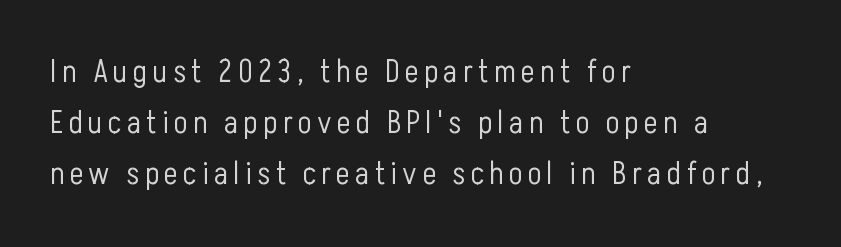
You can tell it's not italic because the verticals are truly vertical. Leftover space on each line is placed entirely after the last word. Descenders are the only things crossing below the line. Weight class: somewhere from thin through regular. Spacing verdict: proportional, widths tailored to each character. The vertical gap from one line to the next is medium.
